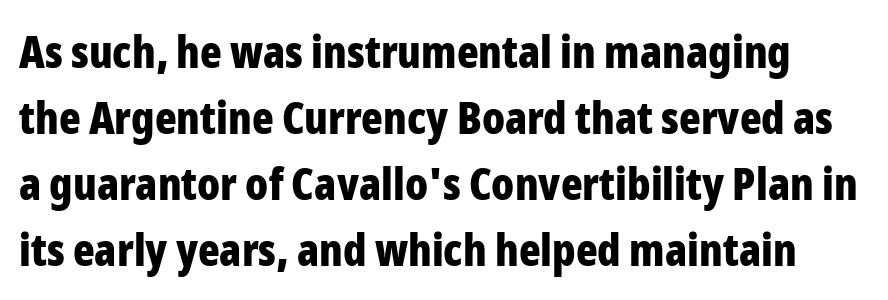
Q: Is the text bold? A: Yes.
Q: Is the text italic (slanted)? A: No, it is upright.
Q: Is the typeface a serif or a sans-serif typeface? A: Sans-serif.
Q: Is the text underlined? A: No.
Q: Is the spacing between letters normal or unusually wide? A: Normal.
Q: Is the spacing between lines tight, normal or loose? A: Normal.
Q: Width (condensed, normal, or wide)? A: Condensed.
Q: Stroke contrast? A: Low.
Q: x-height? A: Medium.
Q: Monospaced? A: No.
